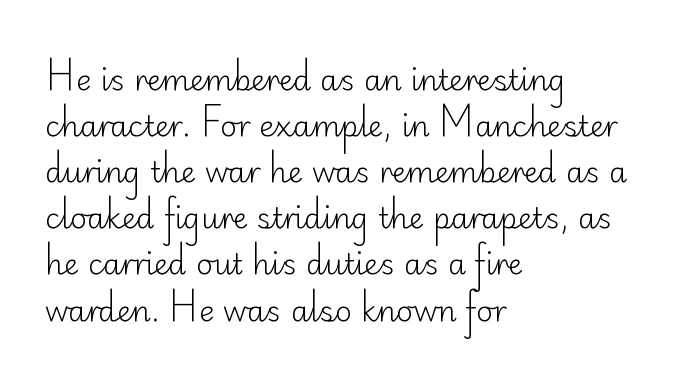
{"serif": "no", "italic": "no", "bold": "no", "weight": "light", "width": "normal", "stroke_contrast": "low", "x_height": "small", "monospaced": "no", "underline": "no", "align": "left", "line_spacing": "normal", "line_spacing_ratio": 1.59, "letter_spacing": "normal", "letter_spacing_em": 0.0, "glyph_px": 29}
